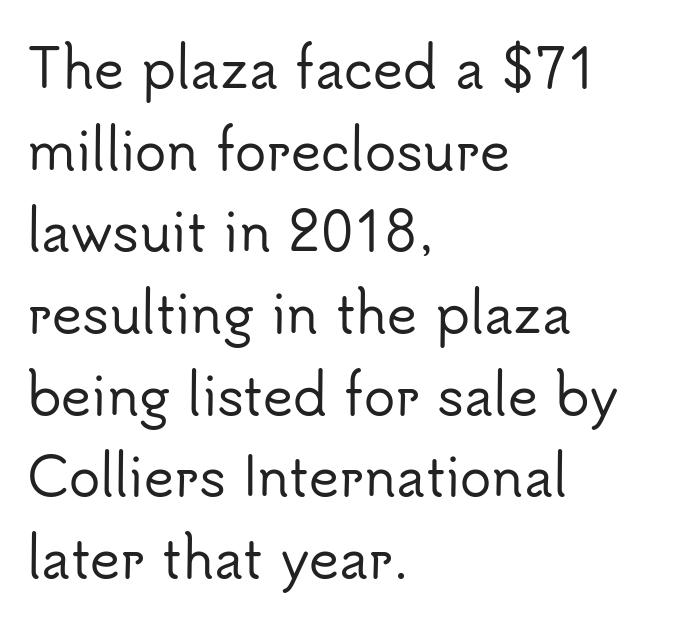
{"serif": "no", "italic": "no", "width": "normal", "stroke_contrast": "low", "x_height": "small", "monospaced": "no", "underline": "no", "align": "left", "line_spacing": "normal", "line_spacing_ratio": 1.57, "letter_spacing": "normal", "letter_spacing_em": 0.0, "glyph_px": 52}
